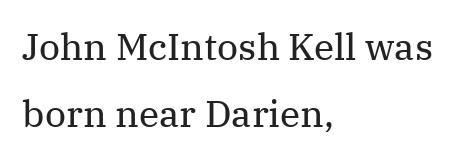
Q: Is the text bold? A: No.
Q: Is the text italic (slanted)? A: No, it is upright.
Q: Is the typeface a serif or a sans-serif typeface? A: Serif.
Q: Is the text underlined? A: No.
Q: How is the paragraph aligned? A: Left-aligned.
Q: Is the spacing between letters normal or unusually wide? A: Normal.
Q: Width (condensed, normal, or wide)? A: Normal.
Q: Stroke contrast? A: Medium.
Q: x-height? A: Medium.
Q: Monospaced? A: No.
